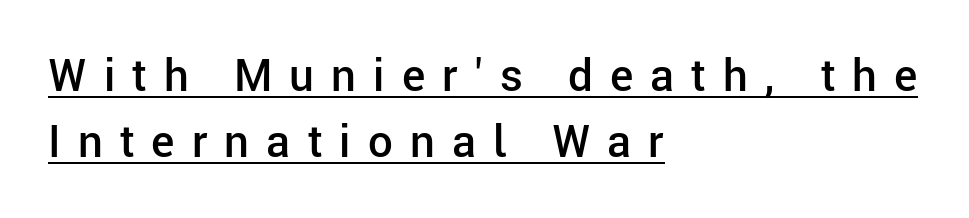
Q: Is the text bold? A: Semi-bold.
Q: Is the text italic (slanted)? A: No, it is upright.
Q: Is the typeface a serif or a sans-serif typeface? A: Sans-serif.
Q: Is the text underlined? A: Yes.
Q: How is the paragraph aligned? A: Left-aligned.
Q: Is the spacing between letters normal or unusually wide? A: Unusually wide.
Q: Is the spacing between lines tight, normal or loose? A: Normal.
Q: Width (condensed, normal, or wide)? A: Normal.
Q: Stroke contrast? A: Low.
Q: x-height? A: Medium.
Q: Monospaced? A: No.
